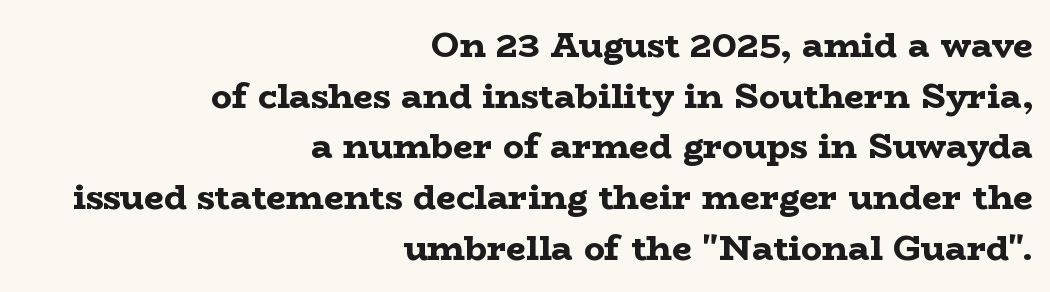
Q: Is the text bold? A: Yes.
Q: Is the text italic (slanted)? A: No, it is upright.
Q: Is the typeface a serif or a sans-serif typeface? A: Serif.
Q: Is the text underlined? A: No.
Q: How is the paragraph aligned? A: Right-aligned.
Q: Is the spacing between letters normal or unusually wide? A: Normal.
Q: Is the spacing between lines tight, normal or loose? A: Normal.
Q: Width (condensed, normal, or wide)? A: Wide.
Q: Stroke contrast? A: Low.
Q: x-height? A: Medium.
Q: Monospaced? A: No.
